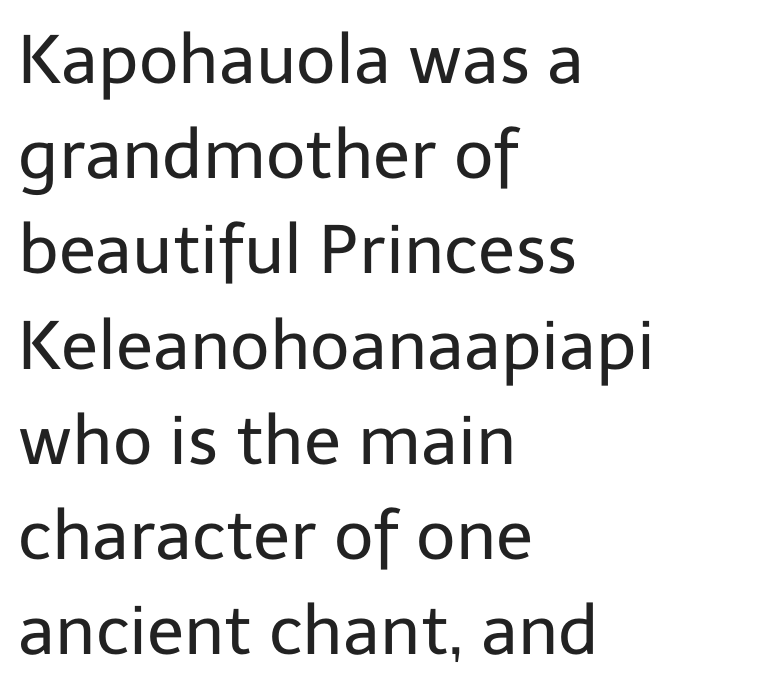
Q: Is the text bold? A: No.
Q: Is the text italic (slanted)? A: No, it is upright.
Q: Is the typeface a serif or a sans-serif typeface? A: Sans-serif.
Q: Is the text underlined? A: No.
Q: How is the paragraph aligned? A: Left-aligned.
Q: Is the spacing between letters normal or unusually wide? A: Normal.
Q: Is the spacing between lines tight, normal or loose? A: Normal.
Q: Width (condensed, normal, or wide)? A: Normal.
Q: Stroke contrast? A: Low.
Q: x-height? A: Medium.
Q: Monospaced? A: No.
